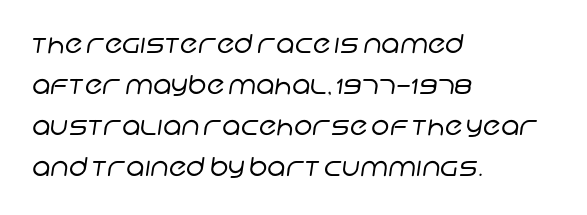
Layout note: lines flush left. Stroke mass is kept to a normal reading level or below. Each word holds together tightly as a unit, with standard inter-letter gaps. The passage shown stacks its lines at a standard gap.
